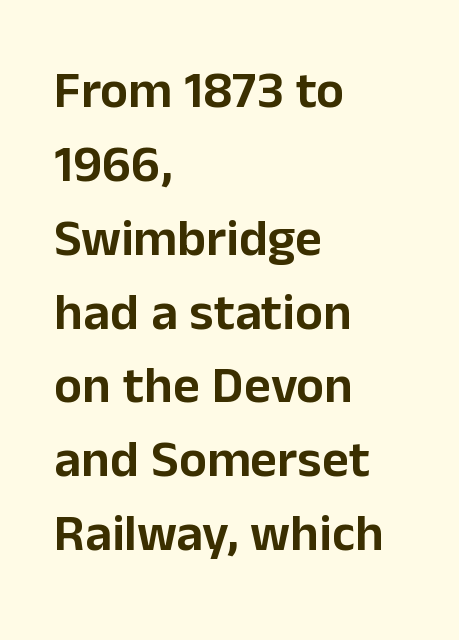
The image shows 52 px sans-serif type, upright; set left-aligned, normal line spacing (1.42x), normal letter spacing, not underlined; low stroke contrast and a medium x-height.
